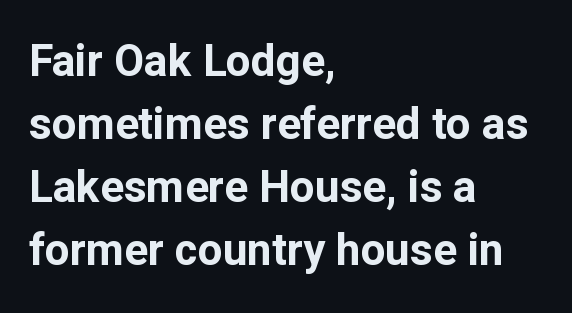
Q: Is the text bold? A: Yes.
Q: Is the text italic (slanted)? A: No, it is upright.
Q: Is the typeface a serif or a sans-serif typeface? A: Sans-serif.
Q: Is the text underlined? A: No.
Q: How is the paragraph aligned? A: Left-aligned.
Q: Is the spacing between letters normal or unusually wide? A: Normal.
Q: Is the spacing between lines tight, normal or loose? A: Normal.
Q: Width (condensed, normal, or wide)? A: Normal.
Q: Stroke contrast? A: Low.
Q: x-height? A: Medium.
Q: Monospaced? A: No.
